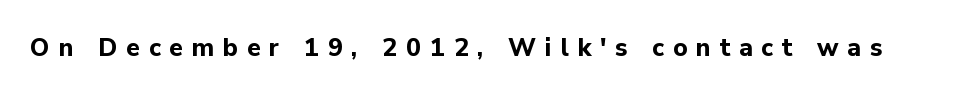
The image shows 25 px bold type, upright; set unusually wide letter spacing (+0.35 em), not underlined.
